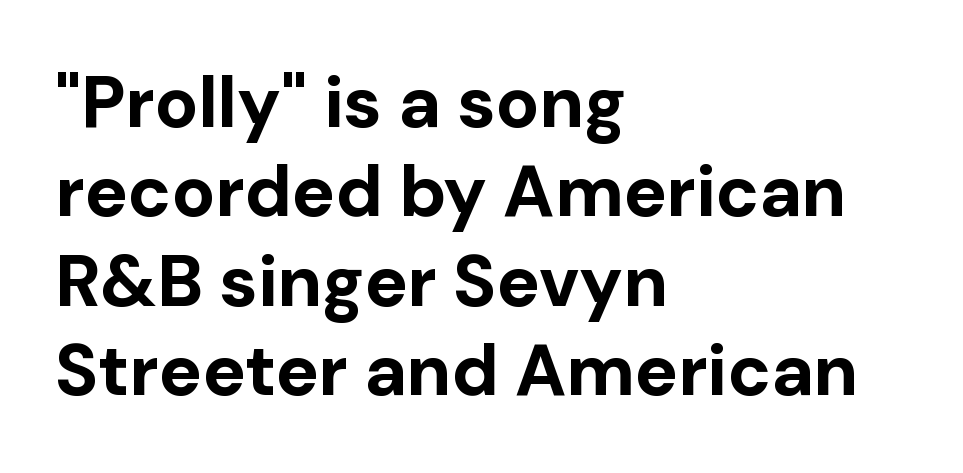
{"serif": "no", "italic": "no", "bold": "yes", "weight": "bold", "width": "normal", "stroke_contrast": "low", "x_height": "medium", "monospaced": "no", "underline": "no", "align": "left", "line_spacing_ratio": 1.24, "letter_spacing": "normal", "letter_spacing_em": 0.0, "glyph_px": 72}
